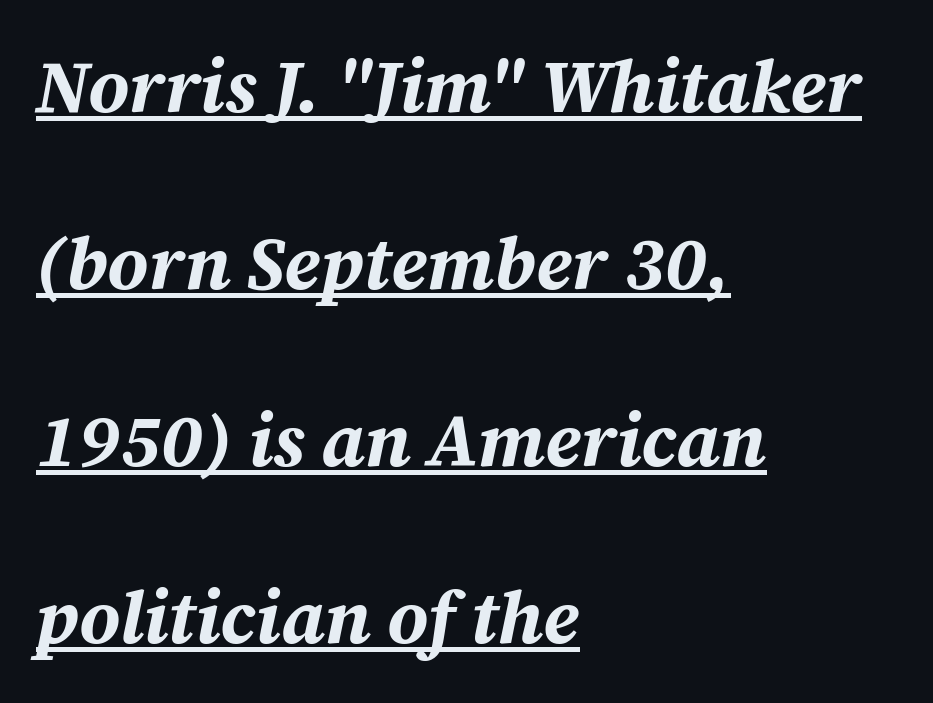
{"italic": "yes", "lean": "right", "slant_degrees": 12, "bold": "yes", "weight": "bold", "width": "normal", "stroke_contrast": "medium", "x_height": "medium", "monospaced": "no", "underline": "yes", "align": "left", "line_spacing": "loose", "line_spacing_ratio": 2.39, "letter_spacing": "normal", "letter_spacing_em": 0.0, "glyph_px": 74}
